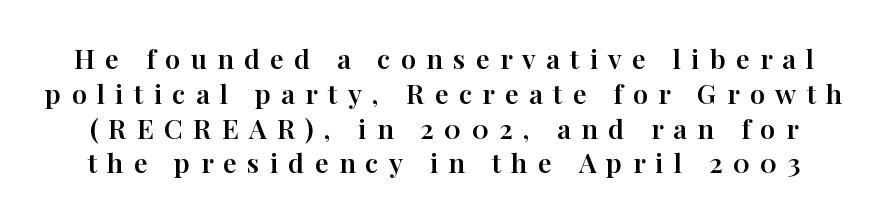
Descenders are the only things crossing below the line. The line texture is sparse and dotted thanks to wide tracking. Vertical spacing — default. Quick note: not italic, upright.
